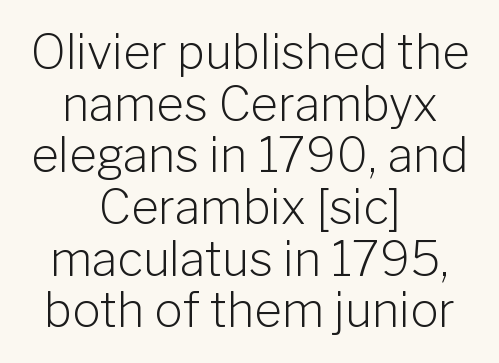
Q: Is the text bold? A: No.
Q: Is the text italic (slanted)? A: No, it is upright.
Q: Is the typeface a serif or a sans-serif typeface? A: Sans-serif.
Q: Is the text underlined? A: No.
Q: How is the paragraph aligned? A: Centered.
Q: Is the spacing between letters normal or unusually wide? A: Normal.
Q: Is the spacing between lines tight, normal or loose? A: Tight.
Q: Width (condensed, normal, or wide)? A: Normal.
Q: Stroke contrast? A: Low.
Q: x-height? A: Medium.
Q: Monospaced? A: No.
